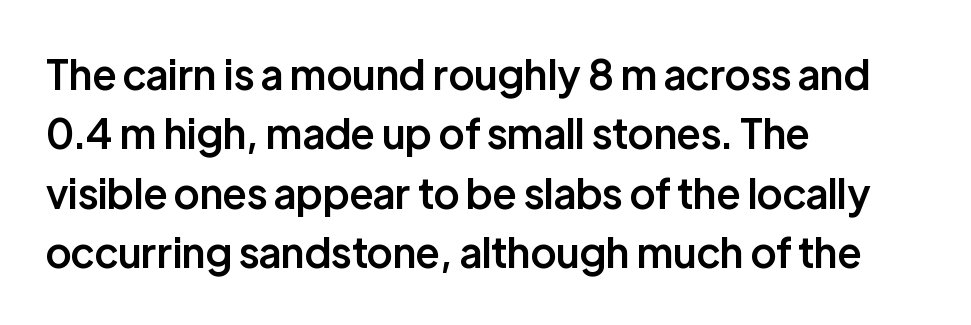
{"serif": "no", "italic": "no", "bold": "semi", "weight": "semibold", "width": "normal", "stroke_contrast": "low", "x_height": "medium", "monospaced": "no", "underline": "no", "align": "left", "line_spacing": "normal", "line_spacing_ratio": 1.45, "letter_spacing": "normal", "letter_spacing_em": 0.0, "glyph_px": 41}
